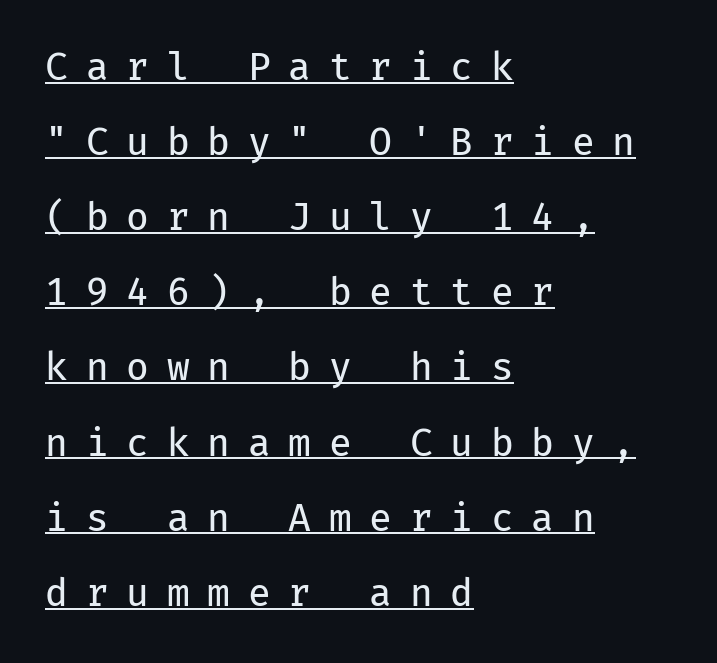
Q: Is the text bold? A: No.
Q: Is the text italic (slanted)? A: No, it is upright.
Q: Is the typeface a serif or a sans-serif typeface? A: Sans-serif.
Q: Is the text underlined? A: Yes.
Q: How is the paragraph aligned? A: Left-aligned.
Q: Is the spacing between letters normal or unusually wide? A: Unusually wide.
Q: Is the spacing between lines tight, normal or loose? A: Loose.
Q: Width (condensed, normal, or wide)? A: Normal.
Q: Stroke contrast? A: Low.
Q: x-height? A: Medium.
Q: Monospaced? A: Yes.
